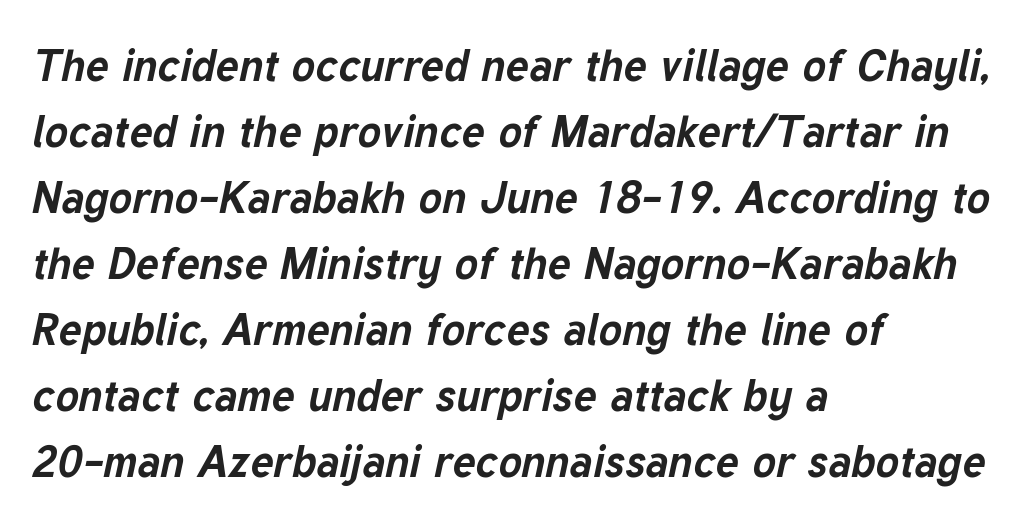
Q: Is the text bold? A: Yes.
Q: Is the text italic (slanted)? A: Yes, it leans right by about 12 degrees.
Q: Is the text underlined? A: No.
Q: How is the paragraph aligned? A: Left-aligned.
Q: Is the spacing between letters normal or unusually wide? A: Normal.
Q: Is the spacing between lines tight, normal or loose? A: Normal.
Q: Width (condensed, normal, or wide)? A: Normal.
Q: Stroke contrast? A: Low.
Q: x-height? A: Medium.
Q: Monospaced? A: No.
